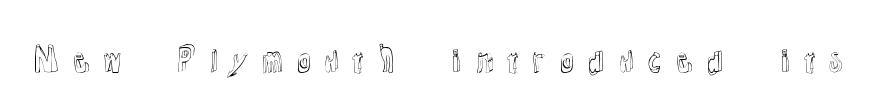
{"italic": "no", "width": "normal", "x_height": "medium", "monospaced": "no", "underline": "no", "letter_spacing": "wide", "letter_spacing_em": 0.29, "glyph_px": 32}
